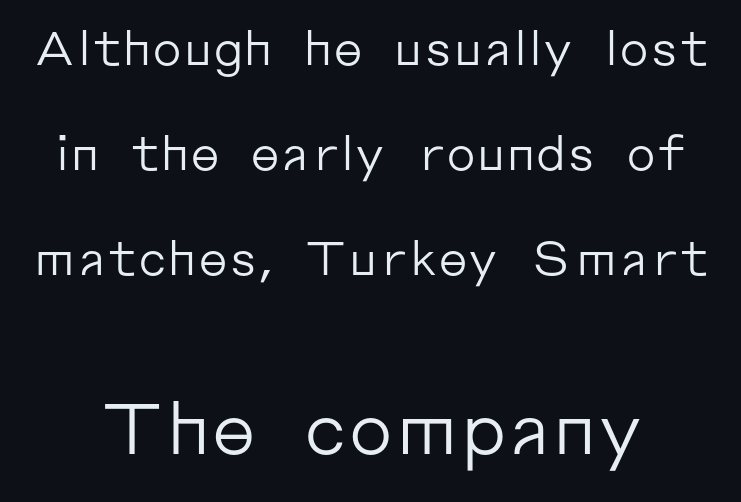
The image shows 71 px regular-weight sans-serif type, upright; set loose line spacing (2.23x), normal letter spacing, not underlined; the second (bottom) block is 1.51x larger; low stroke contrast and a medium x-height.
